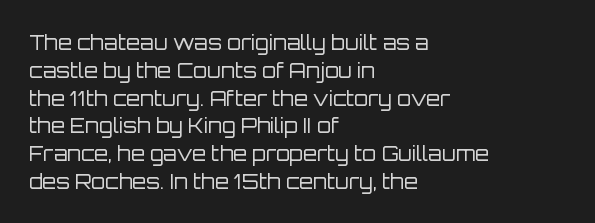
Nothing heavy about these letters — not bold at all. Compared with a centered layout, this one pins lines to the left instead. Spacing between characters is what you'd get straight out of the box. Posture: vertical. Anything drawn beneath the words? Only blank space.
